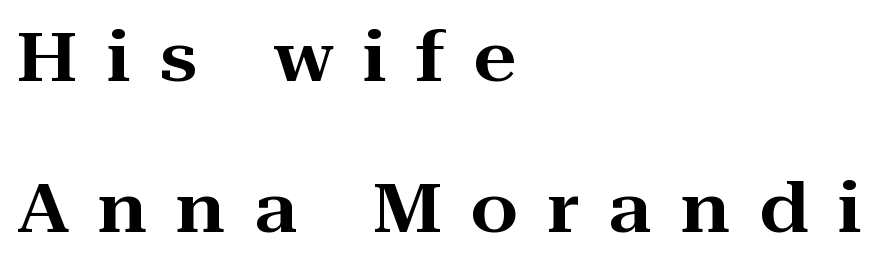
Q: Is the text italic (slanted)? A: No, it is upright.
Q: Is the typeface a serif or a sans-serif typeface? A: Serif.
Q: Is the text underlined? A: No.
Q: How is the paragraph aligned? A: Left-aligned.
Q: Is the spacing between letters normal or unusually wide? A: Unusually wide.
Q: Is the spacing between lines tight, normal or loose? A: Loose.
Q: Width (condensed, normal, or wide)? A: Wide.
Q: Stroke contrast? A: High.
Q: x-height? A: Medium.
Q: Monospaced? A: No.
